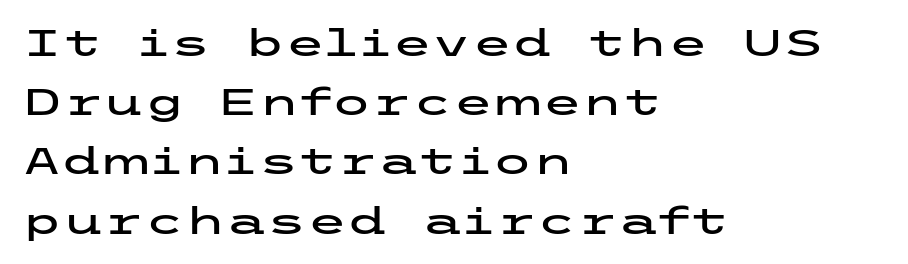
The image shows 37 px wide sans-serif type, upright; set left-aligned, normal line spacing (1.6x), normal letter spacing, not underlined; low stroke contrast and a medium x-height.
